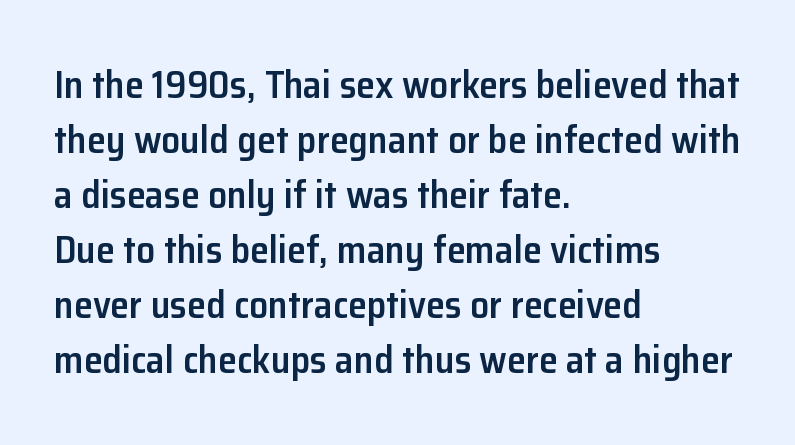
{"serif": "no", "italic": "no", "bold": "semi", "weight": "semibold", "width": "normal", "stroke_contrast": "low", "x_height": "medium", "monospaced": "no", "underline": "no", "align": "left", "line_spacing": "normal", "line_spacing_ratio": 1.45, "letter_spacing": "normal", "letter_spacing_em": 0.0, "glyph_px": 38}
